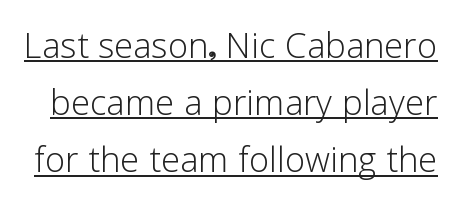
Q: Is the text bold? A: No.
Q: Is the text italic (slanted)? A: No, it is upright.
Q: Is the typeface a serif or a sans-serif typeface? A: Sans-serif.
Q: Is the text underlined? A: Yes.
Q: Is the spacing between letters normal or unusually wide? A: Normal.
Q: Width (condensed, normal, or wide)? A: Normal.
Q: Stroke contrast? A: Low.
Q: x-height? A: Medium.
Q: Monospaced? A: No.
